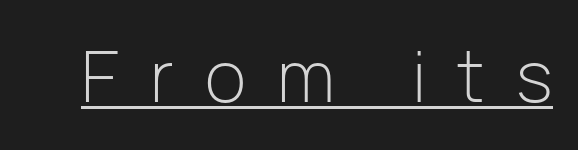
The image shows 71 px light sans-serif type, upright; set unusually wide letter spacing (+0.44 em), underlined; low stroke contrast and a medium x-height.
